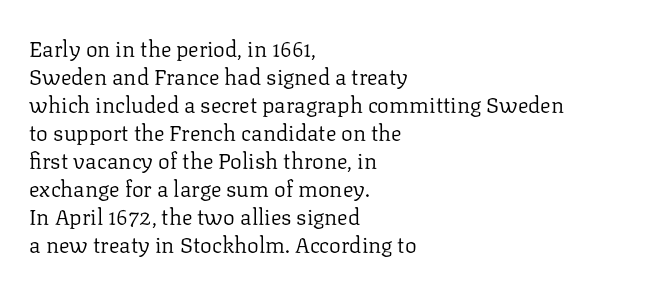
No extra ink here — the face is not bold. Students, observe: this is what conventionally led text looks like. Visually the block forms a straight wall on the left and a jagged coastline on the right. Clear beneath every line of the passage.
